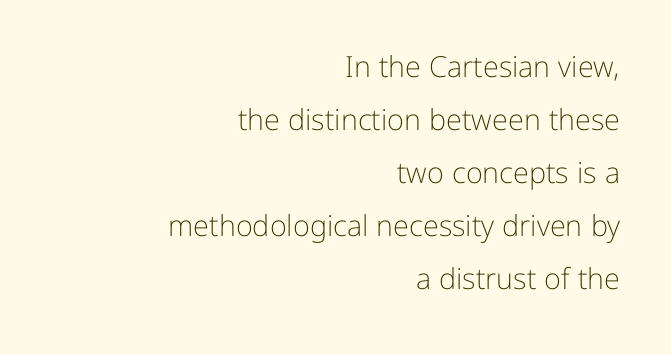
Q: Is the text bold? A: No.
Q: Is the text italic (slanted)? A: No, it is upright.
Q: Is the typeface a serif or a sans-serif typeface? A: Sans-serif.
Q: Is the text underlined? A: No.
Q: How is the paragraph aligned? A: Right-aligned.
Q: Is the spacing between letters normal or unusually wide? A: Normal.
Q: Width (condensed, normal, or wide)? A: Normal.
Q: Stroke contrast? A: Low.
Q: x-height? A: Medium.
Q: Monospaced? A: No.
